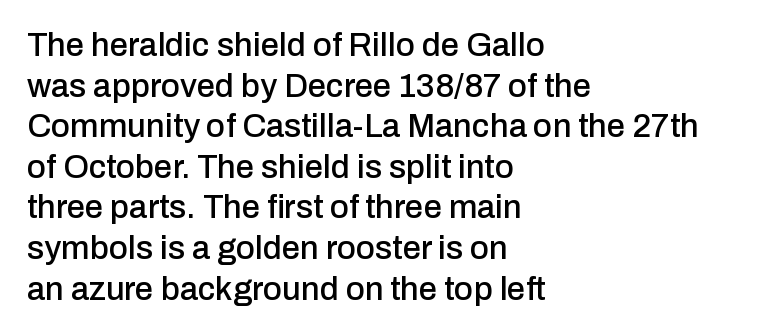
Q: Is the text italic (slanted)? A: No, it is upright.
Q: Is the typeface a serif or a sans-serif typeface? A: Sans-serif.
Q: Is the text underlined? A: No.
Q: How is the paragraph aligned? A: Left-aligned.
Q: Is the spacing between letters normal or unusually wide? A: Normal.
Q: Width (condensed, normal, or wide)? A: Normal.
Q: Stroke contrast? A: Low.
Q: x-height? A: Medium.
Q: Monospaced? A: No.
